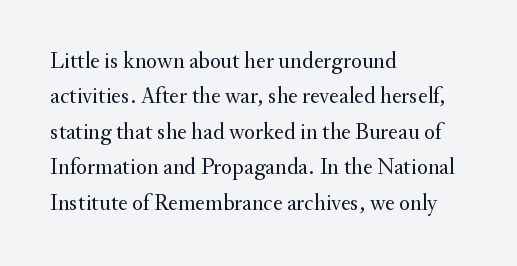
{"italic": "no", "bold": "no", "underline": "no", "align": "left", "line_spacing": "normal", "line_spacing_ratio": 1.54, "letter_spacing": "normal", "letter_spacing_em": 0.0, "glyph_px": 23}
